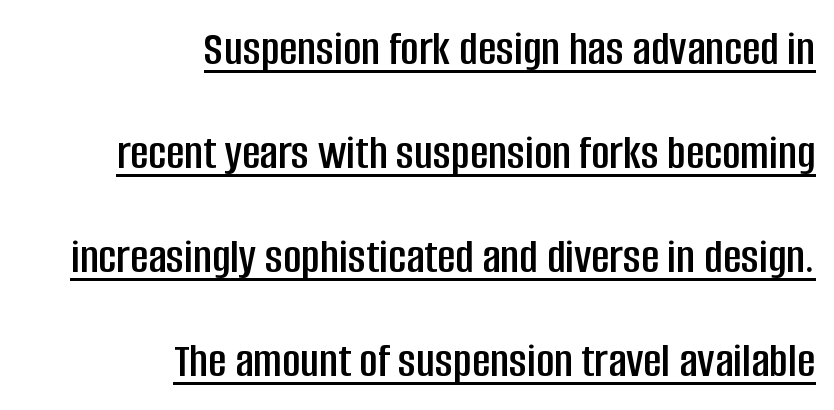
Q: Is the text italic (slanted)? A: No, it is upright.
Q: Is the typeface a serif or a sans-serif typeface? A: Sans-serif.
Q: Is the text underlined? A: Yes.
Q: How is the paragraph aligned? A: Right-aligned.
Q: Is the spacing between letters normal or unusually wide? A: Normal.
Q: Is the spacing between lines tight, normal or loose? A: Loose.
Q: Width (condensed, normal, or wide)? A: Condensed.
Q: Stroke contrast? A: Low.
Q: x-height? A: Large.
Q: Monospaced? A: No.
